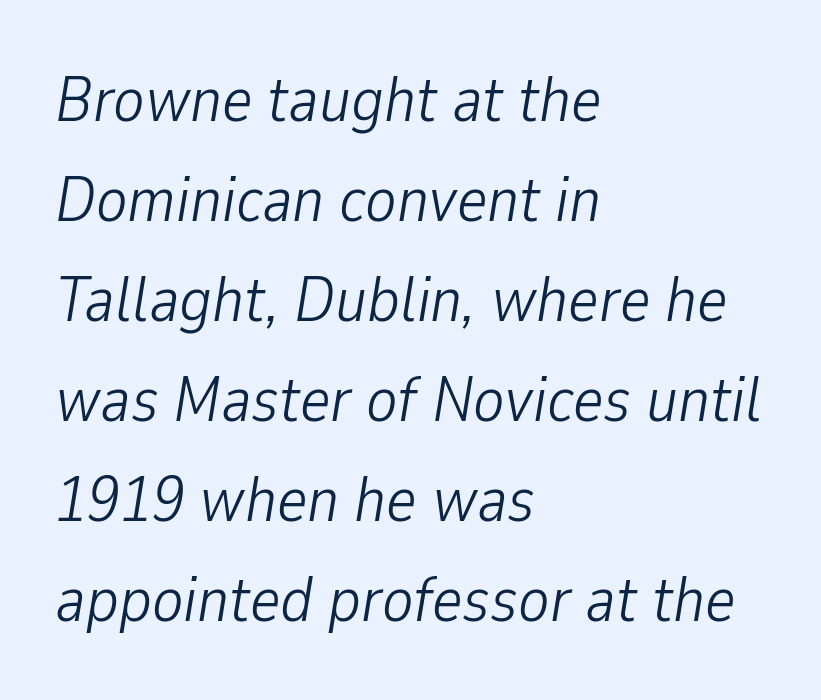
A classic flush-left, rag-right setting is used for this passage. Plain, unruled lines of type. This sample has the flowing, uneven cadence of proportional lettering. A normal amount of white space separates one row of letters from the next. Heaviness? Minimal to ordinary, like unemphasized prose.
